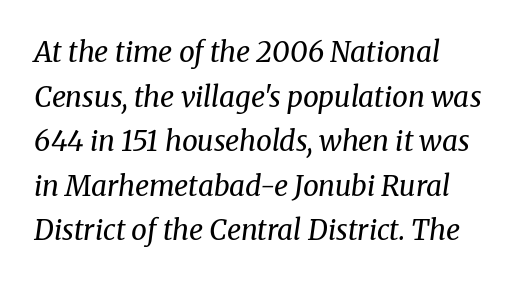
The image shows 28 px regular-weight serif type, italic (leaning right); set left-aligned, normal line spacing (1.59x), normal letter spacing, not underlined; medium stroke contrast and a medium x-height.
